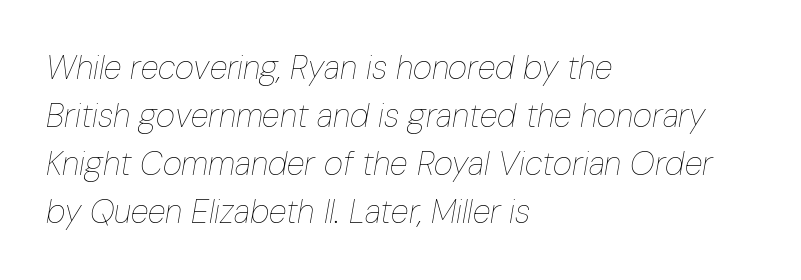
Q: Is the text bold? A: No.
Q: Is the text italic (slanted)? A: Yes, it leans right by about 10 degrees.
Q: Is the text underlined? A: No.
Q: How is the paragraph aligned? A: Left-aligned.
Q: Is the spacing between letters normal or unusually wide? A: Normal.
Q: Is the spacing between lines tight, normal or loose? A: Normal.
Q: Width (condensed, normal, or wide)? A: Condensed.
Q: Stroke contrast? A: Low.
Q: x-height? A: Medium.
Q: Monospaced? A: No.
